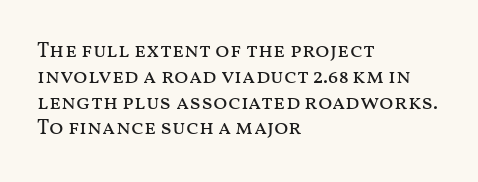
The image shows 21 px text type, upright; set left-aligned, line spacing 1.23x, normal letter spacing, not underlined.
